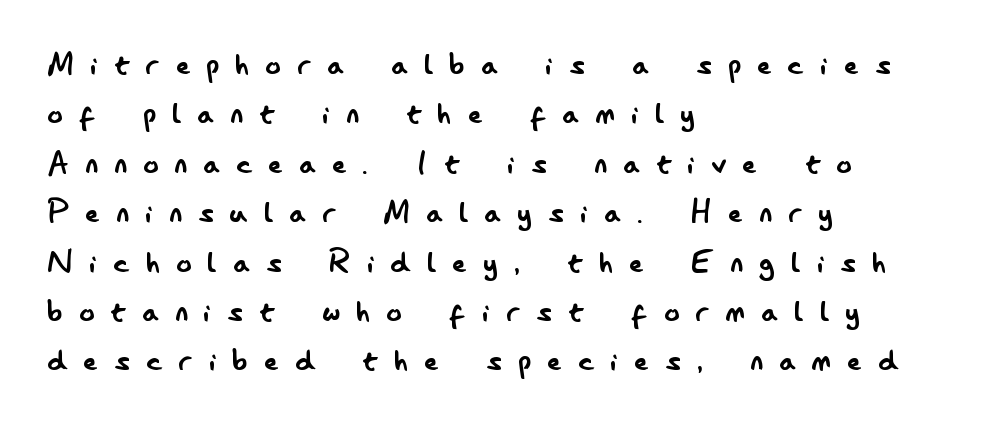
Q: Is the text bold? A: No.
Q: Is the text italic (slanted)? A: No, it is upright.
Q: Is the typeface a serif or a sans-serif typeface? A: Sans-serif.
Q: Is the text underlined? A: No.
Q: How is the paragraph aligned? A: Left-aligned.
Q: Is the spacing between letters normal or unusually wide? A: Unusually wide.
Q: Is the spacing between lines tight, normal or loose? A: Normal.
Q: Width (condensed, normal, or wide)? A: Condensed.
Q: Stroke contrast? A: Low.
Q: x-height? A: Small.
Q: Monospaced? A: No.
